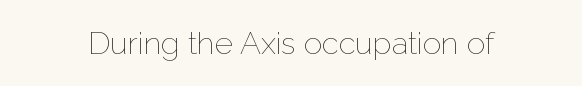
{"italic": "no", "bold": "no", "weight": "thin", "width": "normal", "stroke_contrast": "low", "x_height": "medium", "monospaced": "no", "underline": "no", "letter_spacing": "normal", "letter_spacing_em": 0.0, "glyph_px": 31}
